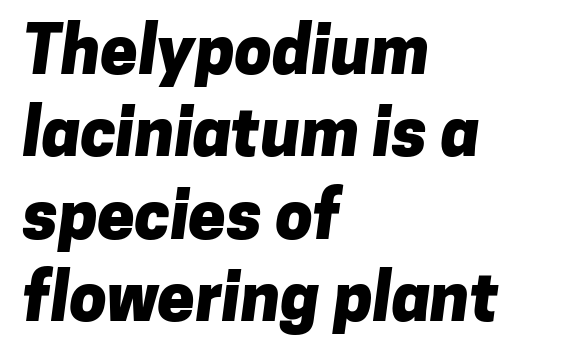
{"serif": "no", "bold": "yes", "weight": "heavy", "width": "normal", "stroke_contrast": "low", "x_height": "medium", "monospaced": "no", "underline": "no", "align": "left", "line_spacing_ratio": 1.23, "letter_spacing": "normal", "letter_spacing_em": 0.0, "glyph_px": 67}
